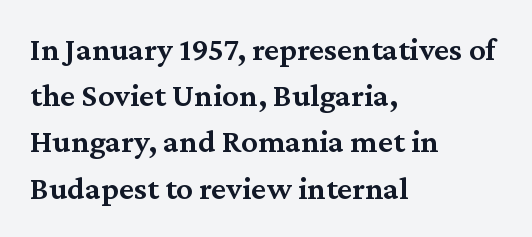
The string is rendered with underlining switched off. Honestly, the row spacing looks completely unremarkable. A typesetter would call this proportional, since set widths differ per character. Tall strokes in this sample are plumb rather than angled.
